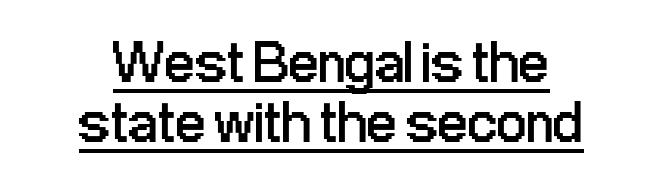
Q: Is the text bold? A: No.
Q: Is the text italic (slanted)? A: No, it is upright.
Q: Is the typeface a serif or a sans-serif typeface? A: Sans-serif.
Q: Is the text underlined? A: Yes.
Q: Is the spacing between letters normal or unusually wide? A: Normal.
Q: Is the spacing between lines tight, normal or loose? A: Tight.
Q: Width (condensed, normal, or wide)? A: Condensed.
Q: Stroke contrast? A: Low.
Q: x-height? A: Medium.
Q: Monospaced? A: No.
